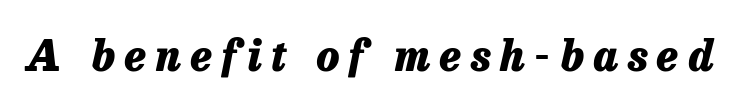
The image shows 42 px heavy type, italic (leaning right); set unusually wide letter spacing (+0.23 em), not underlined; low stroke contrast and a medium x-height.
